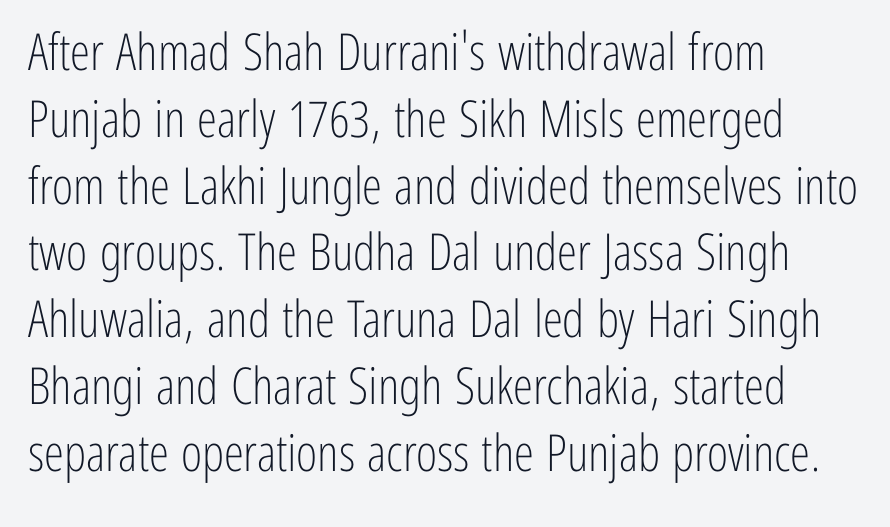
The image shows 51 px light, condensed sans-serif type, upright; set left-aligned, normal line spacing (1.31x), normal letter spacing, not underlined; low stroke contrast and a medium x-height.
